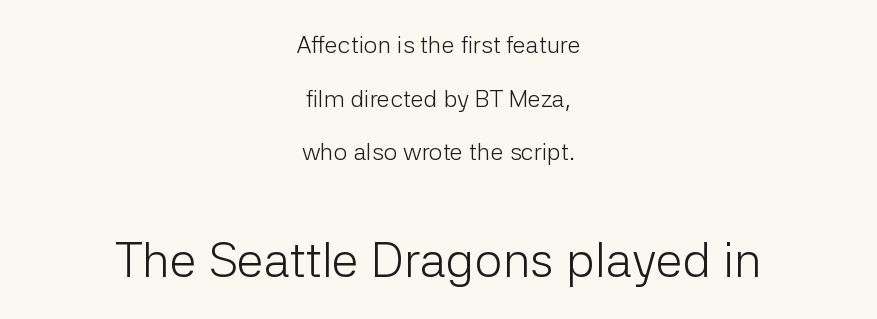
Q: Is the text bold? A: No.
Q: Is the text italic (slanted)? A: No, it is upright.
Q: Is the typeface a serif or a sans-serif typeface? A: Sans-serif.
Q: Is the text underlined? A: No.
Q: How is the paragraph aligned? A: Centered.
Q: Is the spacing between letters normal or unusually wide? A: Normal.
Q: Is the spacing between lines tight, normal or loose? A: Loose.
Q: Which block of text is set in a larger size, the first (top) or the second (bottom)? A: The second (bottom) one.
Q: Width (condensed, normal, or wide)? A: Normal.
Q: Stroke contrast? A: Low.
Q: x-height? A: Medium.
Q: Monospaced? A: No.
